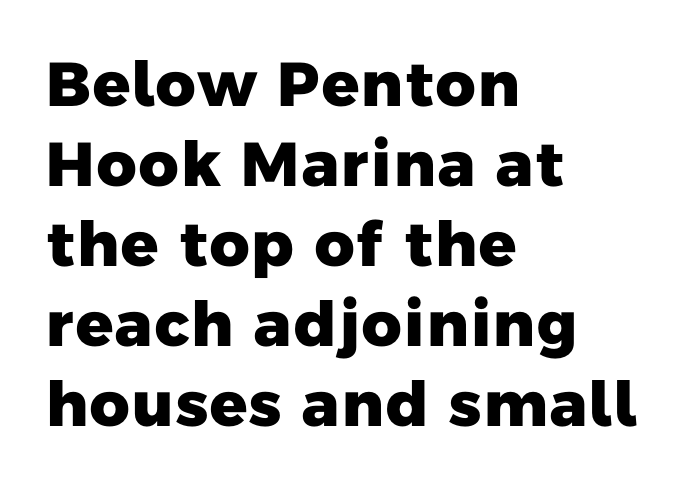
In terms of weight, the rendering is a true, heavy bold. There is no visible air inserted between adjacent glyphs. A typesetter would call this proportional, since set widths differ per character. Letterform terminals end flat and unadorned throughout the passage. One-word summary of the alignment: left.
